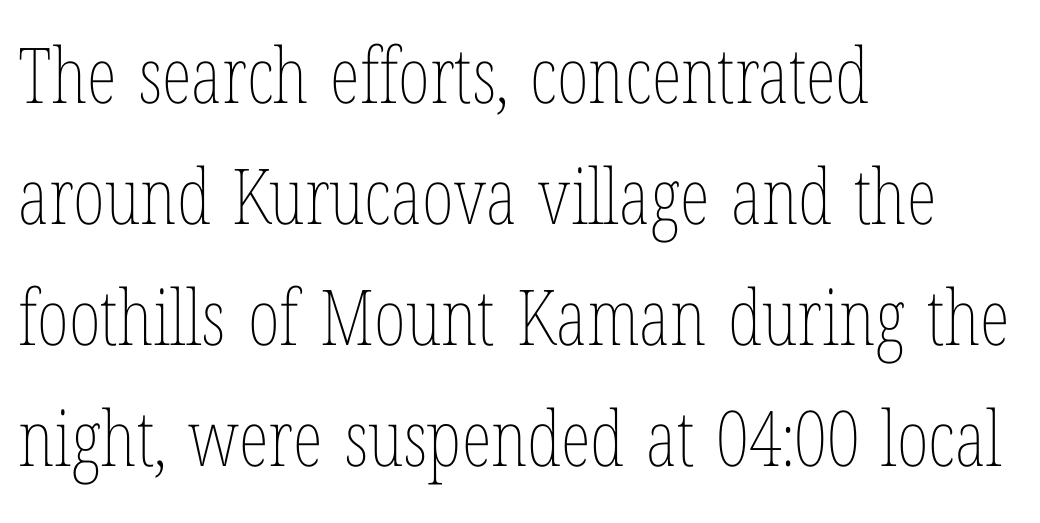
This sample uses plain, unmodified letter spacing. This sample has the flowing, uneven cadence of proportional lettering. If you measured baseline to baseline, you'd find a middling distance. Descender tails drop into unmarked territory. The font sits on the lighter half of the weight spectrum, regular included.
